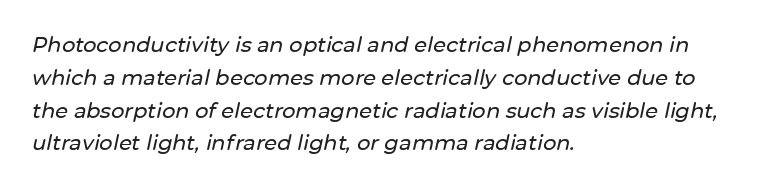
Rendered with sloped, italic letterforms. Observe the ordinary spacing: letters are neighbours, not strangers. A typesetter would call this leading conventional body-copy spacing. The rag falls on the right side of this text block. Bare-footed words on every line.
